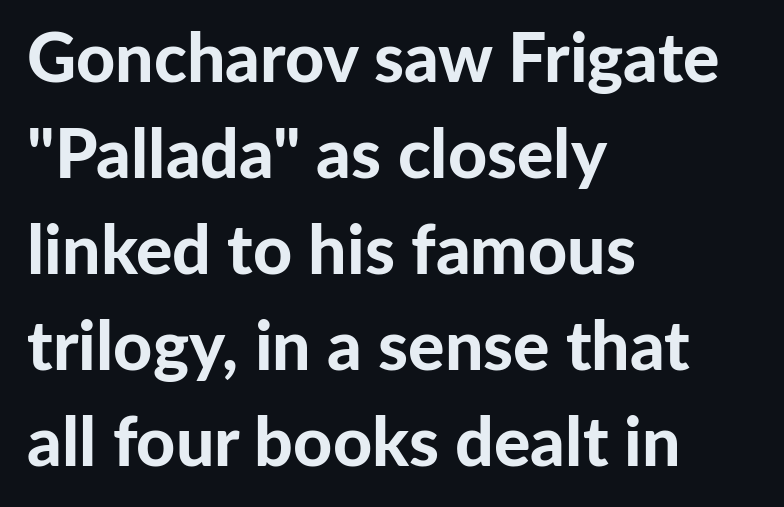
{"serif": "no", "italic": "no", "bold": "yes", "weight": "bold", "width": "normal", "stroke_contrast": "low", "x_height": "medium", "monospaced": "no", "underline": "no", "align": "left", "line_spacing": "normal", "line_spacing_ratio": 1.41, "letter_spacing": "normal", "letter_spacing_em": 0.0, "glyph_px": 68}
